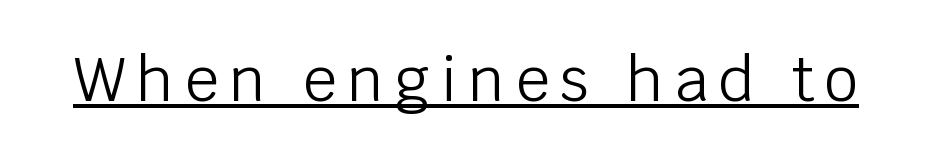
On a weight scale, this lands at 450 or below. Quick note: not italic, upright. A typographer would call this underscored text. Examine the stroke ends and you'll find no serifs. Proportional: the letters do not fall into vertical columns.
